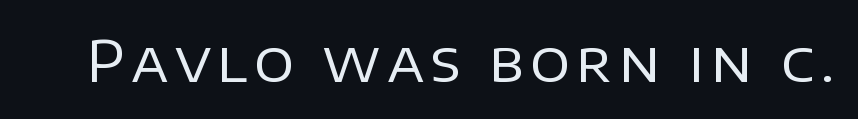
Think of a printed novel: that variable character pitch is what you see here. Each stroke keeps to a modest, everyday thickness or less. In terms of posture, this sample is upright. Serifs: no, the terminals of the letterforms are clean. Beneath every word, the page is bare.
